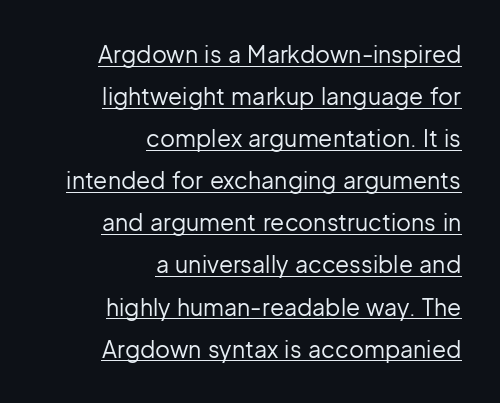
Characters follow at the spacing the type designer built in. Like a heading marked for emphasis, these lines bear an underscore. A roman cut, with each character standing at attention. Weight class: somewhere from thin through regular. This sample is right-justified, so line beginnings fall wherever the words allow.
